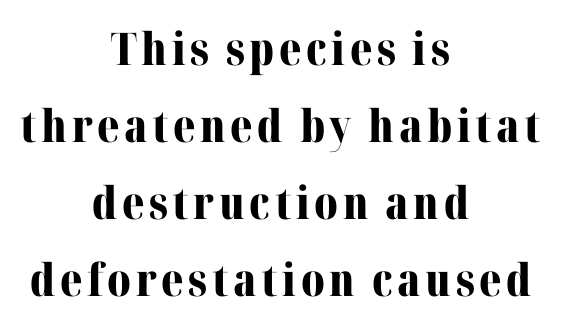
The image shows 45 px bold serif type, upright; set centered, line spacing 1.71x, not underlined; medium stroke contrast and a medium x-height.
